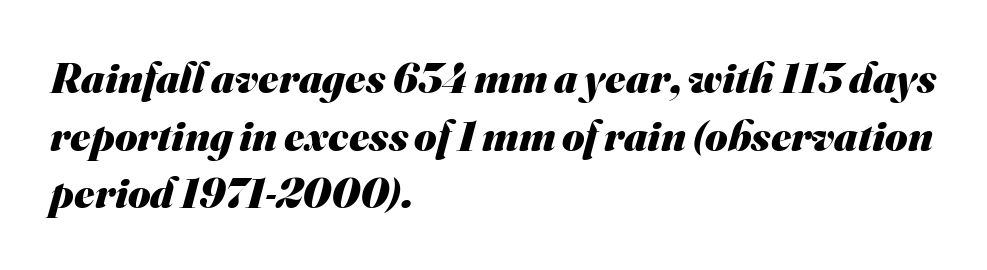
Q: Is the text bold? A: Yes.
Q: Is the typeface a serif or a sans-serif typeface? A: Sans-serif.
Q: Is the text underlined? A: No.
Q: How is the paragraph aligned? A: Left-aligned.
Q: Is the spacing between letters normal or unusually wide? A: Normal.
Q: Is the spacing between lines tight, normal or loose? A: Normal.
Q: Width (condensed, normal, or wide)? A: Normal.
Q: Stroke contrast? A: Medium.
Q: x-height? A: Small.
Q: Monospaced? A: No.
